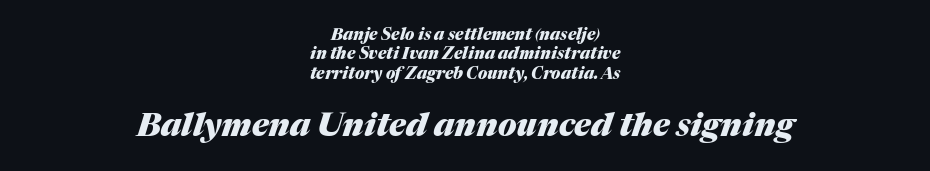
The image shows 32 px heavy type, italic (leaning right); set centered, line spacing 1.21x, normal letter spacing, not underlined; the second (bottom) block is 2.0x larger; medium stroke contrast and a medium x-height.
